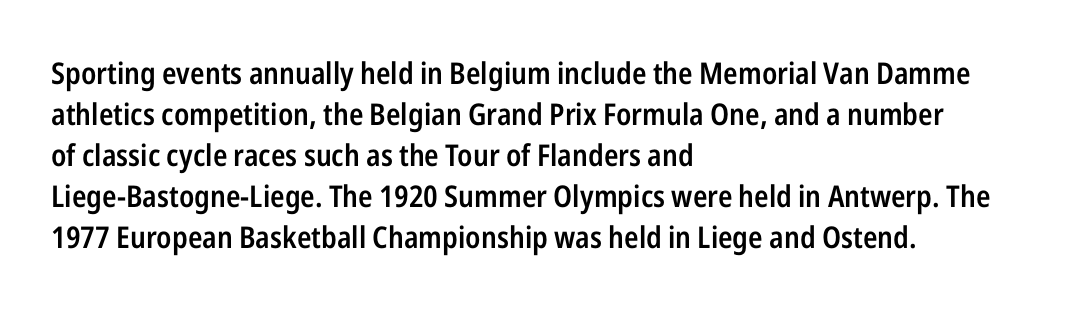
The image shows 30 px semibold, condensed sans-serif type, upright; set left-aligned, normal line spacing (1.37x), normal letter spacing, not underlined; low stroke contrast and a medium x-height.
